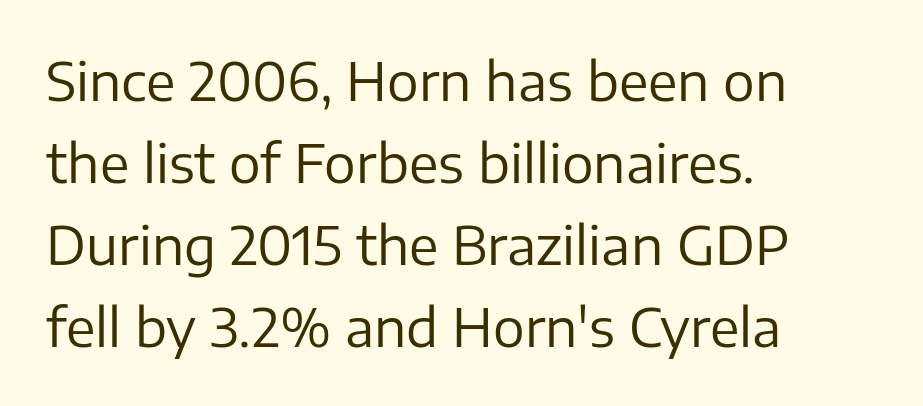
Tracking value appears to be zero — textbook default spacing. The passage shown is not underscored anywhere. Regarding serifs, this sample does without them. Line beginnings align vertically; line endings do not. The face looks like a standard text weight, possibly lighter.
